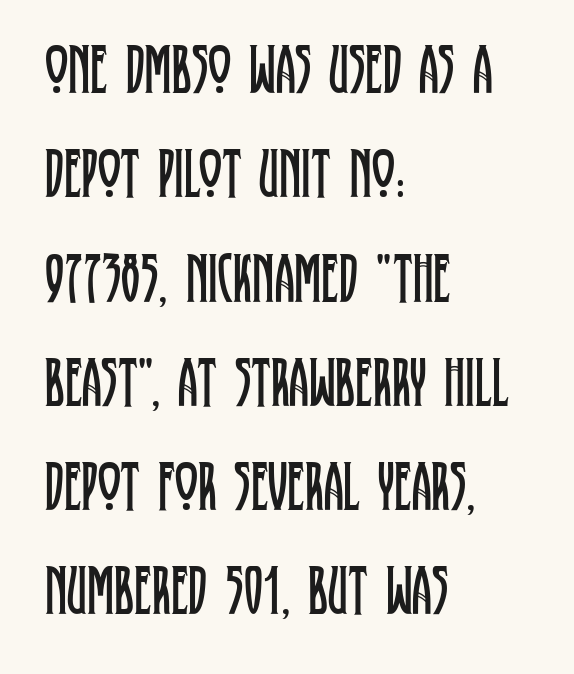
{"serif": "yes", "italic": "no", "bold": "no", "weight": "regular", "width": "condensed", "stroke_contrast": "low", "x_height": "large", "monospaced": "no", "underline": "no", "align": "left", "line_spacing": "normal", "line_spacing_ratio": 1.49, "letter_spacing": "normal", "letter_spacing_em": 0.0, "glyph_px": 70}
